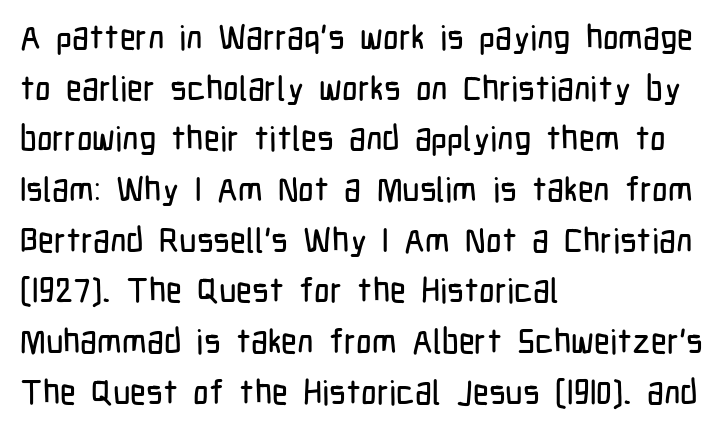
Note: no serifs on the glyphs. Posture: upright roman. This rendering features lettering with no underline. Note the varied advance widths — an 'i' is clearly narrower than an 'm'.
